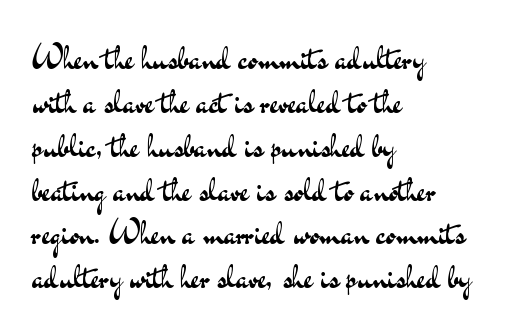
Q: Is the text bold? A: No.
Q: Is the text italic (slanted)? A: Yes.
Q: Is the typeface a serif or a sans-serif typeface? A: Sans-serif.
Q: Is the text underlined? A: No.
Q: How is the paragraph aligned? A: Left-aligned.
Q: Is the spacing between letters normal or unusually wide? A: Normal.
Q: Is the spacing between lines tight, normal or loose? A: Normal.
Q: Width (condensed, normal, or wide)? A: Wide.
Q: Stroke contrast? A: Medium.
Q: x-height? A: Small.
Q: Monospaced? A: No.
